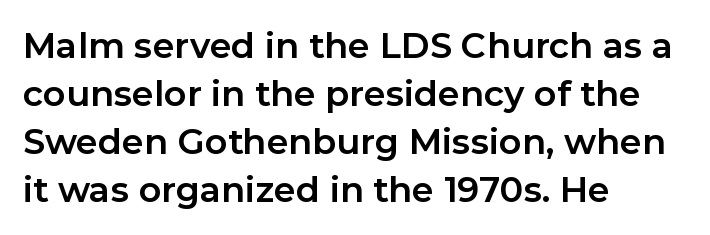
Q: Is the text bold? A: Yes.
Q: Is the text italic (slanted)? A: No, it is upright.
Q: Is the typeface a serif or a sans-serif typeface? A: Sans-serif.
Q: Is the text underlined? A: No.
Q: How is the paragraph aligned? A: Left-aligned.
Q: Is the spacing between letters normal or unusually wide? A: Normal.
Q: Is the spacing between lines tight, normal or loose? A: Normal.
Q: Width (condensed, normal, or wide)? A: Normal.
Q: Stroke contrast? A: Low.
Q: x-height? A: Medium.
Q: Monospaced? A: No.
